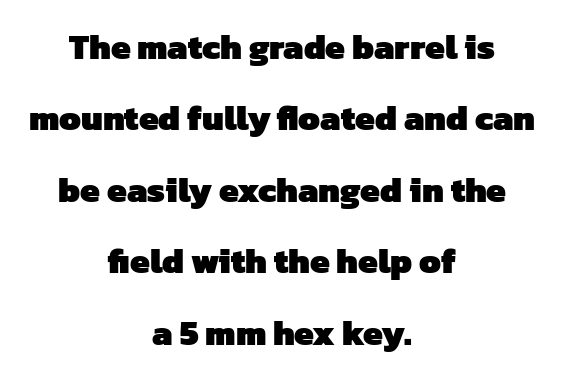
{"serif": "no", "bold": "yes", "weight": "heavy", "width": "normal", "stroke_contrast": "low", "x_height": "medium", "monospaced": "no", "underline": "no", "align": "center", "line_spacing": "loose", "line_spacing_ratio": 2.04, "letter_spacing": "normal", "letter_spacing_em": 0.0, "glyph_px": 35}
